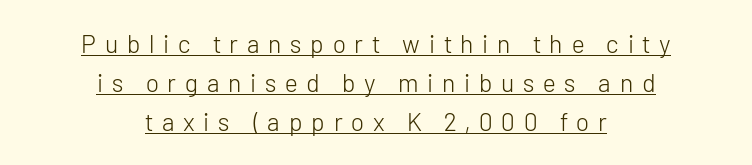
The lettering stays uniformly vertical, giving the passage a roman look. Students, note that the glyphs here are deliberately spaced far apart. Caption: lettering with a line underneath. This block has exactly the height ordinary leading produces. If you folded the block vertically in half, each line would mirror itself in length.
